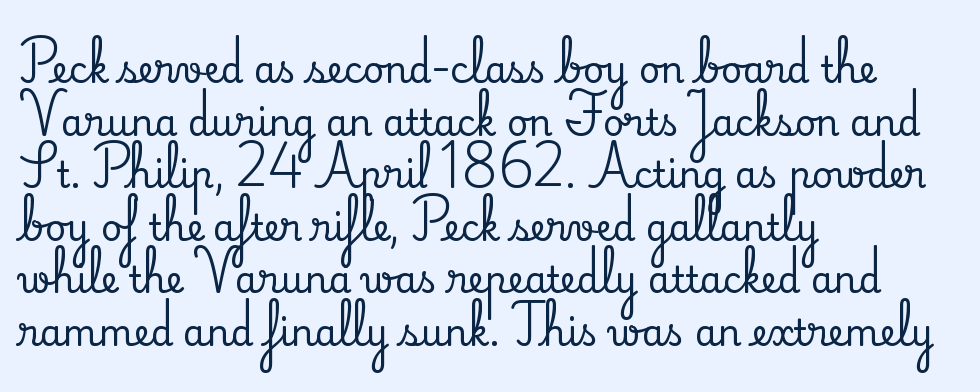
The image shows 36 px serif type, upright; set left-aligned, normal line spacing (1.46x), normal letter spacing, not underlined; medium stroke contrast and a small x-height.
